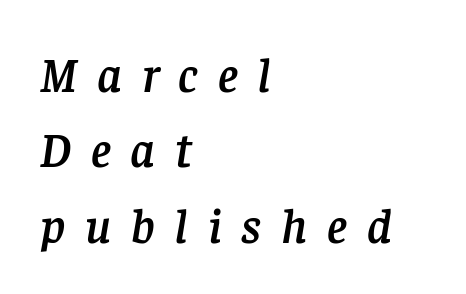
Q: Is the text italic (slanted)? A: Yes, it leans right by about 8 degrees.
Q: Is the typeface a serif or a sans-serif typeface? A: Serif.
Q: Is the text underlined? A: No.
Q: How is the paragraph aligned? A: Left-aligned.
Q: Is the spacing between letters normal or unusually wide? A: Unusually wide.
Q: Is the spacing between lines tight, normal or loose? A: Normal.
Q: Width (condensed, normal, or wide)? A: Normal.
Q: Stroke contrast? A: Low.
Q: x-height? A: Large.
Q: Monospaced? A: No.
